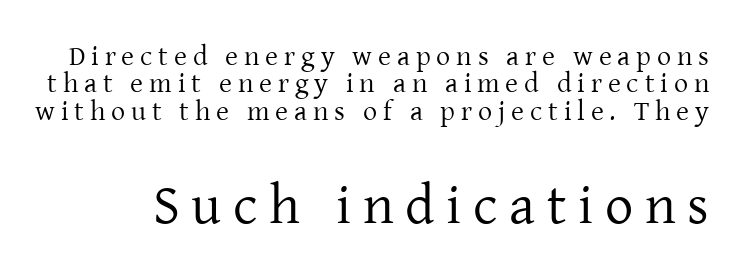
The image shows 56 px regular-weight serif type, upright; set tight line spacing (0.98x), unusually wide letter spacing (+0.21 em), not underlined; the second (bottom) block is 2.0x larger; low stroke contrast and a medium x-height.
